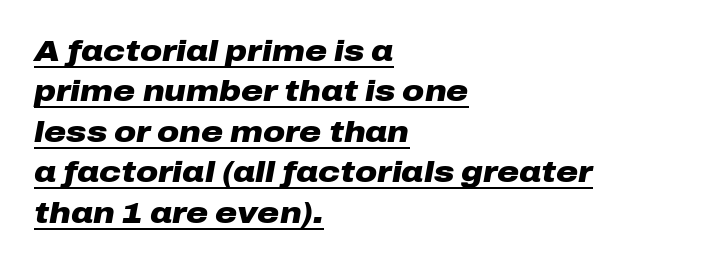
{"italic": "yes", "lean": "right", "slant_degrees": 10, "bold": "yes", "weight": "heavy", "width": "wide", "stroke_contrast": "low", "x_height": "medium", "monospaced": "no", "underline": "yes", "align": "left", "line_spacing": "normal", "line_spacing_ratio": 1.35, "letter_spacing": "normal", "letter_spacing_em": 0.0, "glyph_px": 30}
